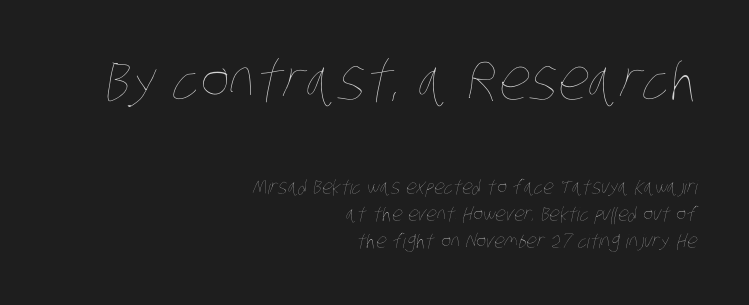
Q: Is the text bold? A: No.
Q: Is the text underlined? A: No.
Q: How is the paragraph aligned? A: Right-aligned.
Q: Is the spacing between letters normal or unusually wide? A: Normal.
Q: Is the spacing between lines tight, normal or loose? A: Normal.
Q: Which block of text is set in a larger size, the first (top) or the second (bottom)? A: The first (top) one.
Q: Width (condensed, normal, or wide)? A: Condensed.
Q: Stroke contrast? A: Low.
Q: x-height? A: Large.
Q: Monospaced? A: No.
